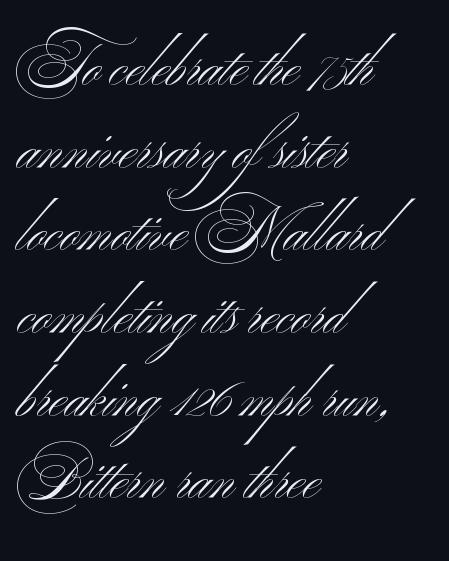
The image shows 57 px light, wide sans-serif type; set left-aligned, normal line spacing (1.45x), normal letter spacing, not underlined; medium stroke contrast and a small x-height.
